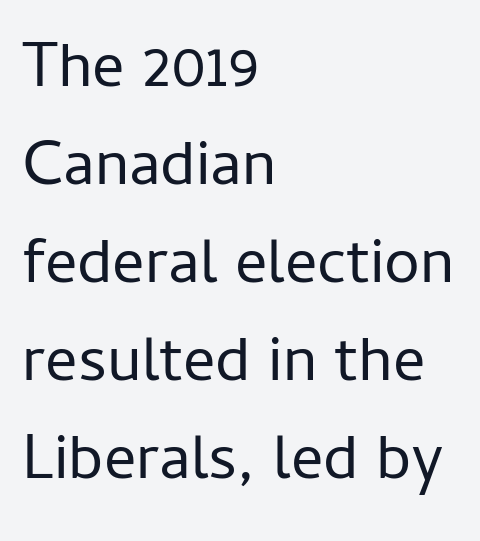
Q: Is the text bold? A: No.
Q: Is the text italic (slanted)? A: No, it is upright.
Q: Is the typeface a serif or a sans-serif typeface? A: Sans-serif.
Q: Is the text underlined? A: No.
Q: How is the paragraph aligned? A: Left-aligned.
Q: Is the spacing between letters normal or unusually wide? A: Normal.
Q: Is the spacing between lines tight, normal or loose? A: Normal.
Q: Width (condensed, normal, or wide)? A: Normal.
Q: Stroke contrast? A: Low.
Q: x-height? A: Medium.
Q: Monospaced? A: No.
